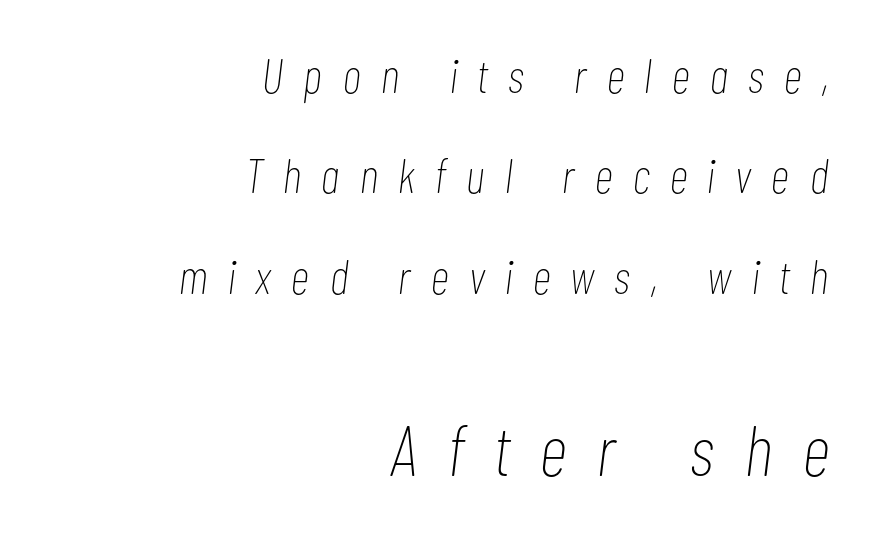
Q: Is the text bold? A: No.
Q: Is the text italic (slanted)? A: Yes, it leans right by about 7 degrees.
Q: Is the text underlined? A: No.
Q: How is the paragraph aligned? A: Right-aligned.
Q: Is the spacing between letters normal or unusually wide? A: Unusually wide.
Q: Is the spacing between lines tight, normal or loose? A: Loose.
Q: Which block of text is set in a larger size, the first (top) or the second (bottom)? A: The second (bottom) one.
Q: Width (condensed, normal, or wide)? A: Condensed.
Q: Stroke contrast? A: Low.
Q: x-height? A: Medium.
Q: Monospaced? A: No.
